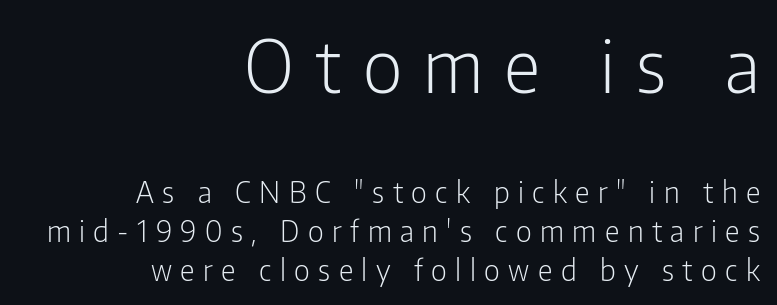
The image shows 73 px light, condensed sans-serif type, upright; set right-aligned, normal line spacing (1.34x), unusually wide letter spacing (+0.29 em), not underlined; the first (top) block is 2.52x larger; low stroke contrast and a medium x-height.
